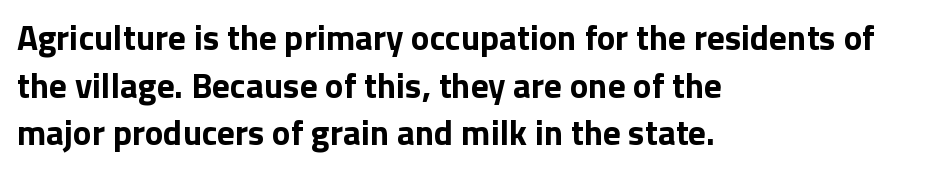
Q: Is the text bold? A: Yes.
Q: Is the text italic (slanted)? A: No, it is upright.
Q: Is the typeface a serif or a sans-serif typeface? A: Sans-serif.
Q: Is the text underlined? A: No.
Q: How is the paragraph aligned? A: Left-aligned.
Q: Is the spacing between letters normal or unusually wide? A: Normal.
Q: Is the spacing between lines tight, normal or loose? A: Normal.
Q: Width (condensed, normal, or wide)? A: Normal.
Q: Stroke contrast? A: Low.
Q: x-height? A: Medium.
Q: Monospaced? A: No.
